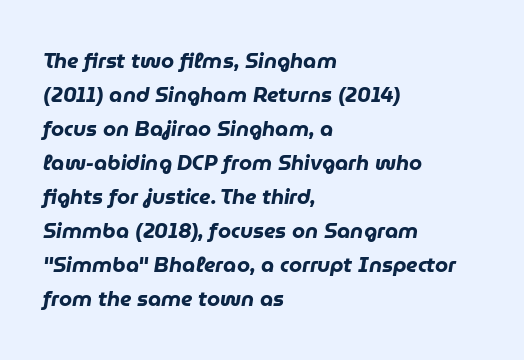
The image shows 21 px bold type, italic (leaning right); set left-aligned, normal line spacing (1.62x), normal letter spacing, not underlined.
